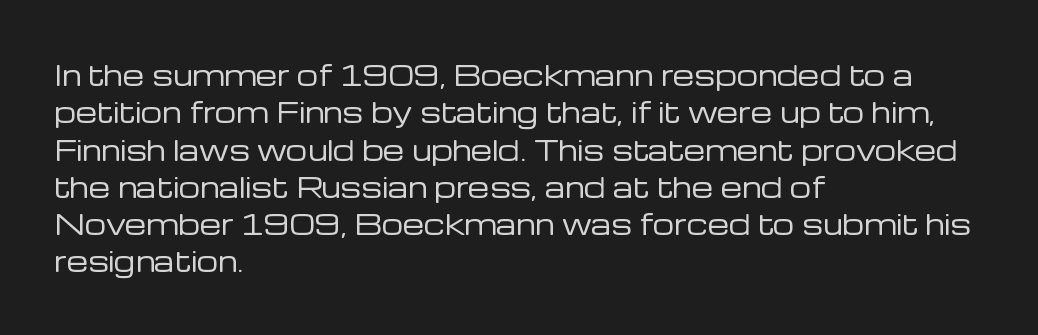
{"italic": "no", "bold": "no", "underline": "no", "align": "left", "line_spacing": "normal", "line_spacing_ratio": 1.38, "letter_spacing": "normal", "letter_spacing_em": 0.0, "glyph_px": 27}
